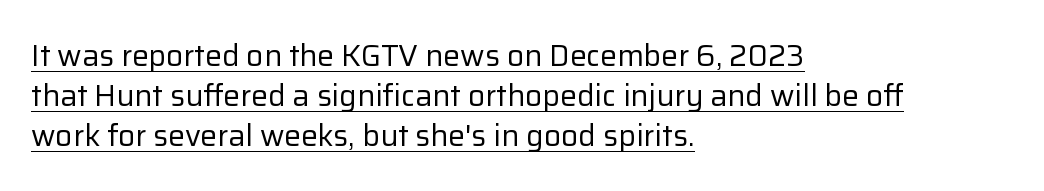
Q: Is the text bold? A: No.
Q: Is the text italic (slanted)? A: No, it is upright.
Q: Is the typeface a serif or a sans-serif typeface? A: Sans-serif.
Q: Is the text underlined? A: Yes.
Q: How is the paragraph aligned? A: Left-aligned.
Q: Is the spacing between letters normal or unusually wide? A: Normal.
Q: Is the spacing between lines tight, normal or loose? A: Normal.
Q: Width (condensed, normal, or wide)? A: Normal.
Q: Stroke contrast? A: Low.
Q: x-height? A: Medium.
Q: Monospaced? A: No.
